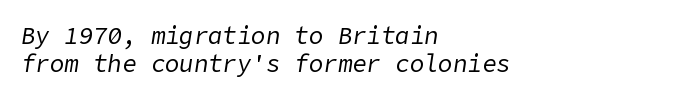
{"italic": "yes", "lean": "right", "slant_degrees": 9, "bold": "no", "underline": "no", "align": "left", "line_spacing_ratio": 1.16, "letter_spacing": "normal", "letter_spacing_em": 0.0, "glyph_px": 24}
